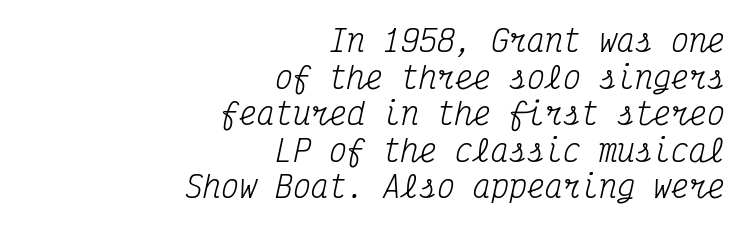
Q: Is the text bold? A: No.
Q: Is the text italic (slanted)? A: Yes, it leans right by about 12 degrees.
Q: Is the typeface a serif or a sans-serif typeface? A: Serif.
Q: Is the text underlined? A: No.
Q: How is the paragraph aligned? A: Right-aligned.
Q: Is the spacing between letters normal or unusually wide? A: Normal.
Q: Width (condensed, normal, or wide)? A: Condensed.
Q: Stroke contrast? A: Medium.
Q: x-height? A: Medium.
Q: Monospaced? A: Yes.
